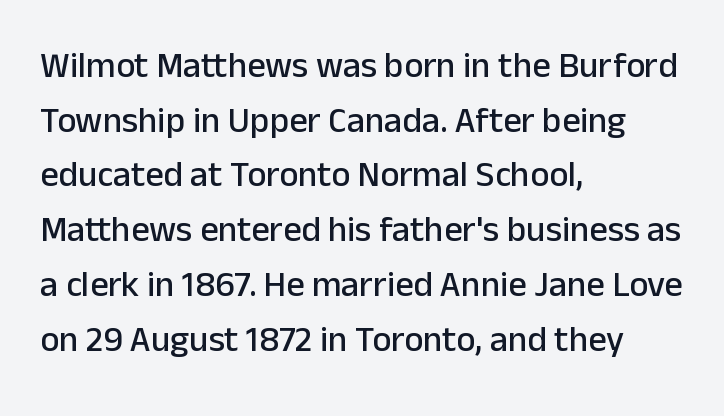
Q: Is the text italic (slanted)? A: No, it is upright.
Q: Is the typeface a serif or a sans-serif typeface? A: Sans-serif.
Q: Is the text underlined? A: No.
Q: How is the paragraph aligned? A: Left-aligned.
Q: Is the spacing between letters normal or unusually wide? A: Normal.
Q: Is the spacing between lines tight, normal or loose? A: Normal.
Q: Width (condensed, normal, or wide)? A: Normal.
Q: Stroke contrast? A: Low.
Q: x-height? A: Medium.
Q: Monospaced? A: No.
